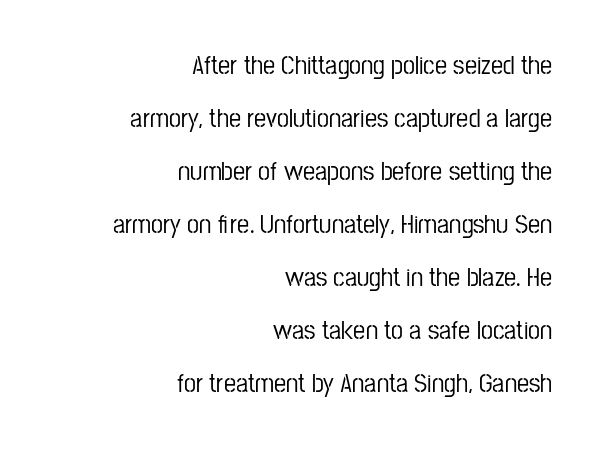
{"italic": "no", "underline": "no", "align": "right", "line_spacing": "loose", "line_spacing_ratio": 1.96, "letter_spacing": "normal", "letter_spacing_em": 0.0, "glyph_px": 27}
